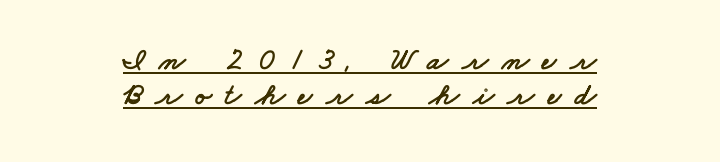
The image shows 31 px wide sans-serif type; set centered, tight line spacing (1.13x), unusually wide letter spacing (+0.43 em), underlined; low stroke contrast and a small x-height.
